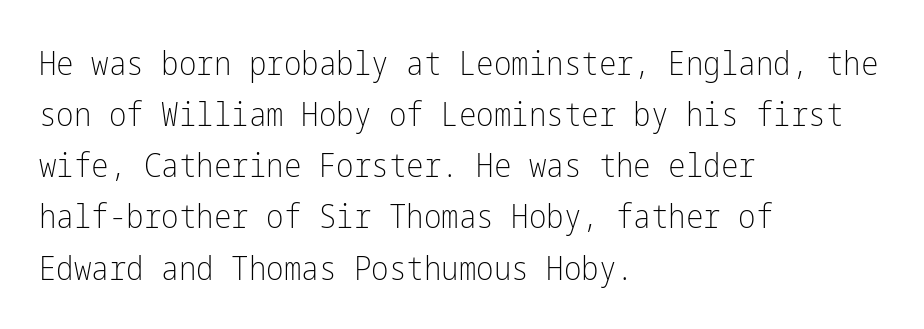
Designer's note — italics off, roman on. Nothing unusual about the tracking: characters are spaced as the font intends. Observe the absence of serifs on each vertical stroke in this sample. Each stroke keeps to a modest, everyday thickness or less. Rule under the text: the space is simply empty.
